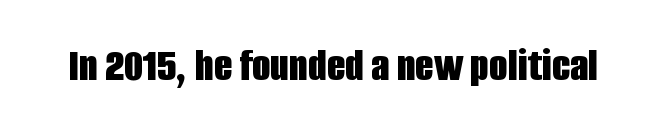
The image shows 48 px bold, condensed sans-serif type, upright; set normal letter spacing, not underlined; low stroke contrast and a large x-height.
